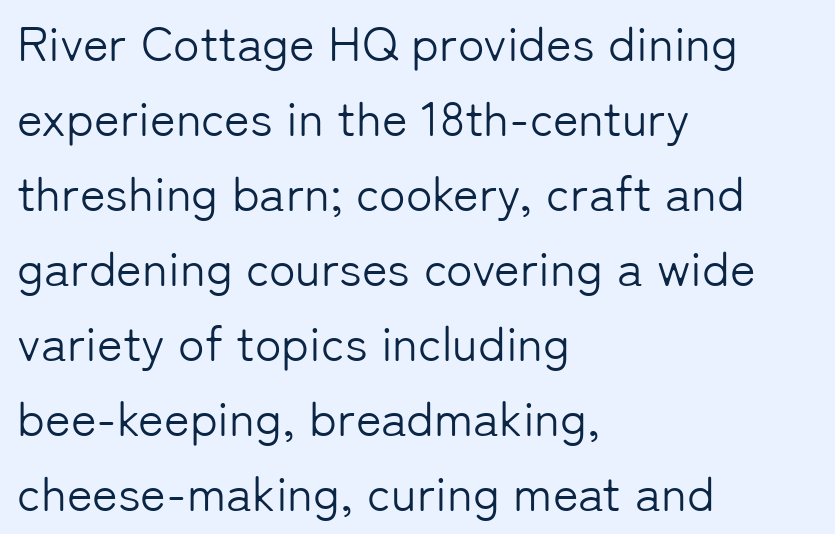
Q: Is the text bold? A: No.
Q: Is the text italic (slanted)? A: No, it is upright.
Q: Is the typeface a serif or a sans-serif typeface? A: Sans-serif.
Q: Is the text underlined? A: No.
Q: How is the paragraph aligned? A: Left-aligned.
Q: Is the spacing between letters normal or unusually wide? A: Normal.
Q: Is the spacing between lines tight, normal or loose? A: Normal.
Q: Width (condensed, normal, or wide)? A: Normal.
Q: Stroke contrast? A: Low.
Q: x-height? A: Medium.
Q: Monospaced? A: No.
